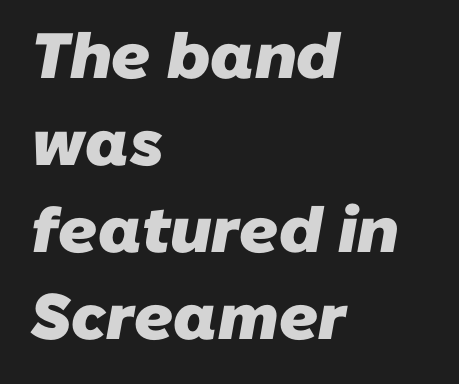
Q: Is the text bold? A: Yes.
Q: Is the typeface a serif or a sans-serif typeface? A: Sans-serif.
Q: Is the text underlined? A: No.
Q: How is the paragraph aligned? A: Left-aligned.
Q: Is the spacing between letters normal or unusually wide? A: Normal.
Q: Is the spacing between lines tight, normal or loose? A: Normal.
Q: Width (condensed, normal, or wide)? A: Normal.
Q: Stroke contrast? A: Low.
Q: x-height? A: Medium.
Q: Monospaced? A: No.
